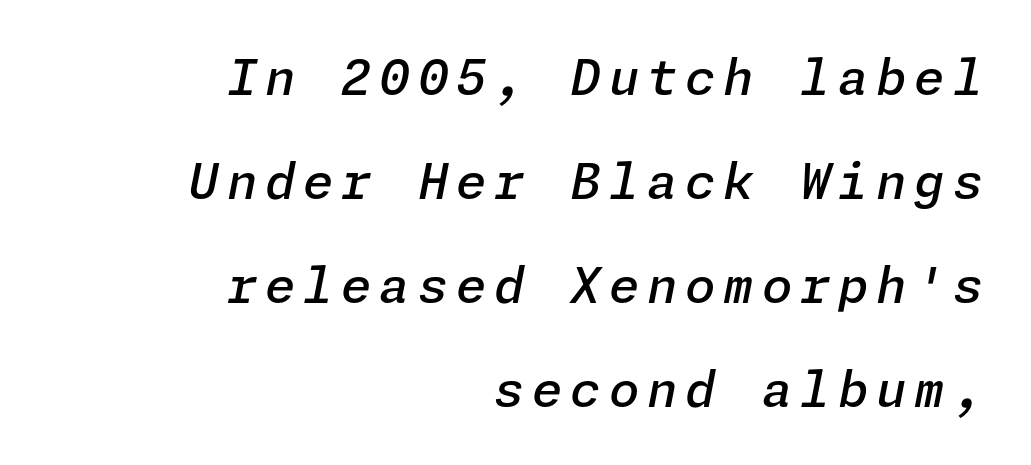
{"italic": "yes", "lean": "right", "slant_degrees": 11, "bold": "semi", "weight": "semibold", "width": "normal", "stroke_contrast": "low", "x_height": "medium", "underline": "no", "align": "right", "line_spacing": "loose", "line_spacing_ratio": 2.12, "glyph_px": 49}
